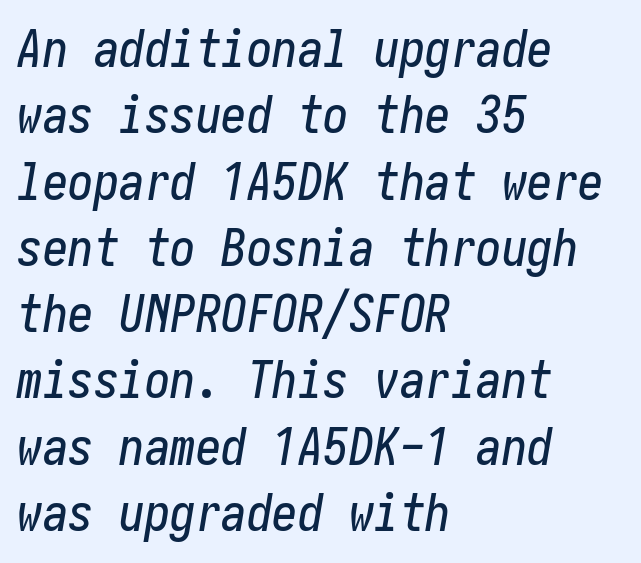
All the whitespace from short lines collects on the right. No word sits above an underline. The lettering tilts uniformly, giving the passage an italic look. Does the leading feel generous? No, just average. Students, note that the glyphs here touch the page at normal intervals.
